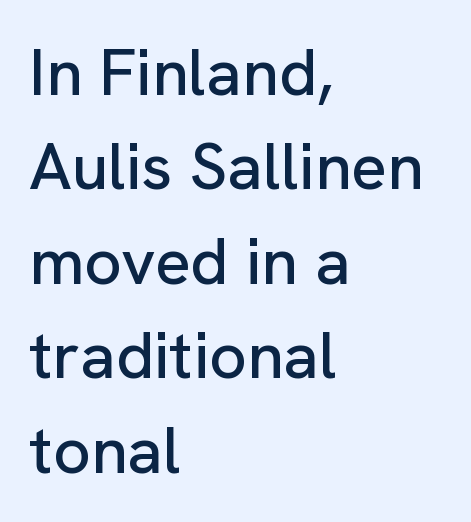
The image shows 66 px sans-serif type, upright; set left-aligned, normal line spacing (1.43x), normal letter spacing, not underlined; low stroke contrast and a medium x-height.
